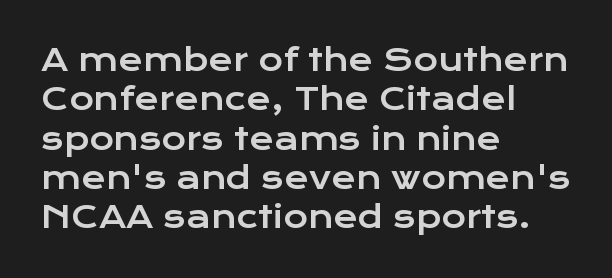
Nothing unusual about the tracking: characters are spaced as the font intends. The rendering uses natural spacing where letterforms have individual widths. Characters remain perfectly vertical along every line. The zone under the glyphs is completely vacant. This sample uses a sans-serif face.
